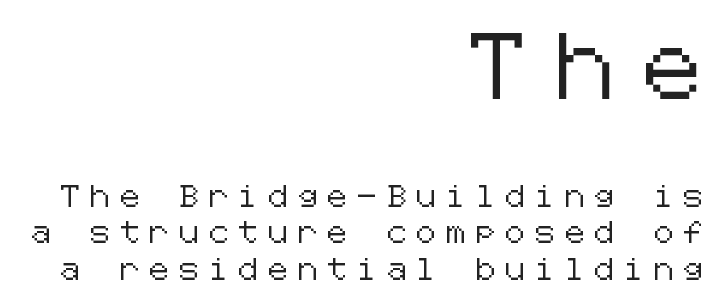
Notice how descenders clear the ascenders below comfortably — that's standard leading. These lines stack with their right ends in a neat column. The line texture is sparse and dotted thanks to wide tracking. The words here are not underlined.
